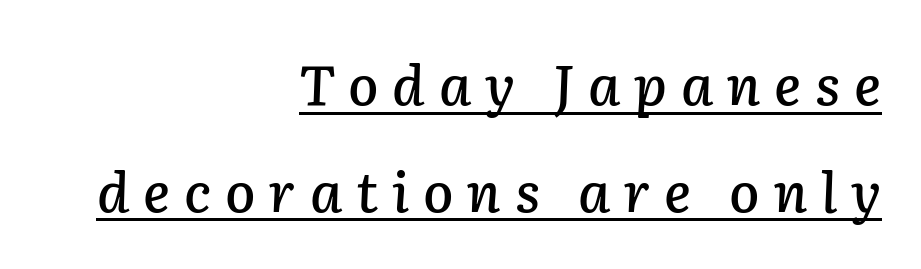
Q: Is the text italic (slanted)? A: Yes, it leans right by about 2 degrees.
Q: Is the text underlined? A: Yes.
Q: How is the paragraph aligned? A: Right-aligned.
Q: Is the spacing between letters normal or unusually wide? A: Unusually wide.
Q: Is the spacing between lines tight, normal or loose? A: Loose.
Q: Width (condensed, normal, or wide)? A: Normal.
Q: Stroke contrast? A: Low.
Q: x-height? A: Medium.
Q: Monospaced? A: No.
